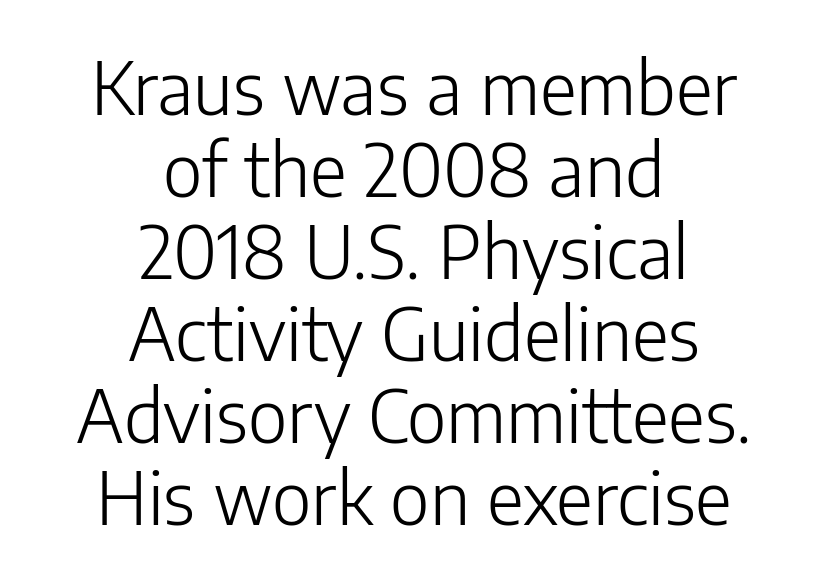
Tightly led — the rows are bunched. This sample uses plain, unmodified letter spacing. Character widths vary here, with narrow letters taking less room than wide ones. Descenders are the only things crossing below the line. The font is comparable to plain body text, perhaps lighter.
